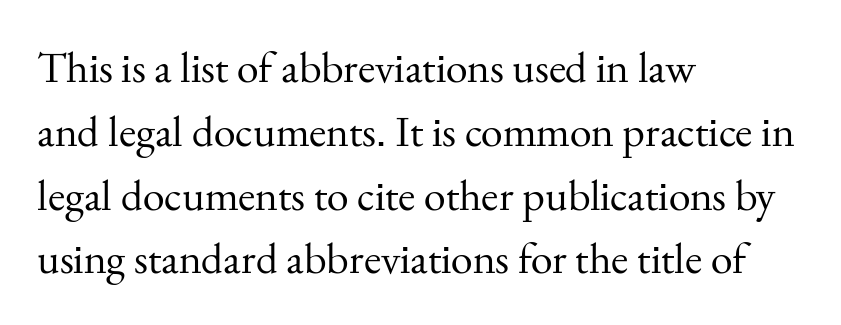
Q: Is the text bold? A: No.
Q: Is the text italic (slanted)? A: No, it is upright.
Q: Is the typeface a serif or a sans-serif typeface? A: Serif.
Q: Is the text underlined? A: No.
Q: How is the paragraph aligned? A: Left-aligned.
Q: Is the spacing between letters normal or unusually wide? A: Normal.
Q: Is the spacing between lines tight, normal or loose? A: Normal.
Q: Width (condensed, normal, or wide)? A: Normal.
Q: Stroke contrast? A: Medium.
Q: x-height? A: Small.
Q: Monospaced? A: No.
